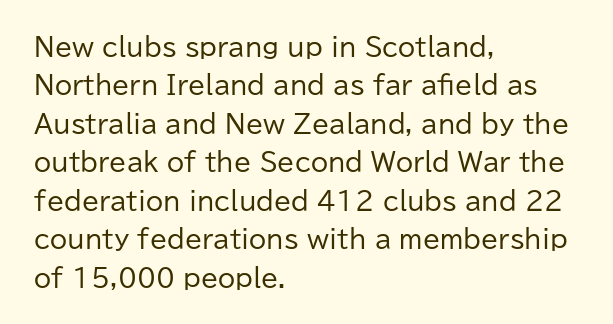
This sample uses an upright cut, with every glyph sitting square on the baseline. The string is rendered with underlining switched off. Tracking value appears to be zero — textbook default spacing. The lines in this sample share a left origin and differ only in where they stop. Vertical spacing — default.
